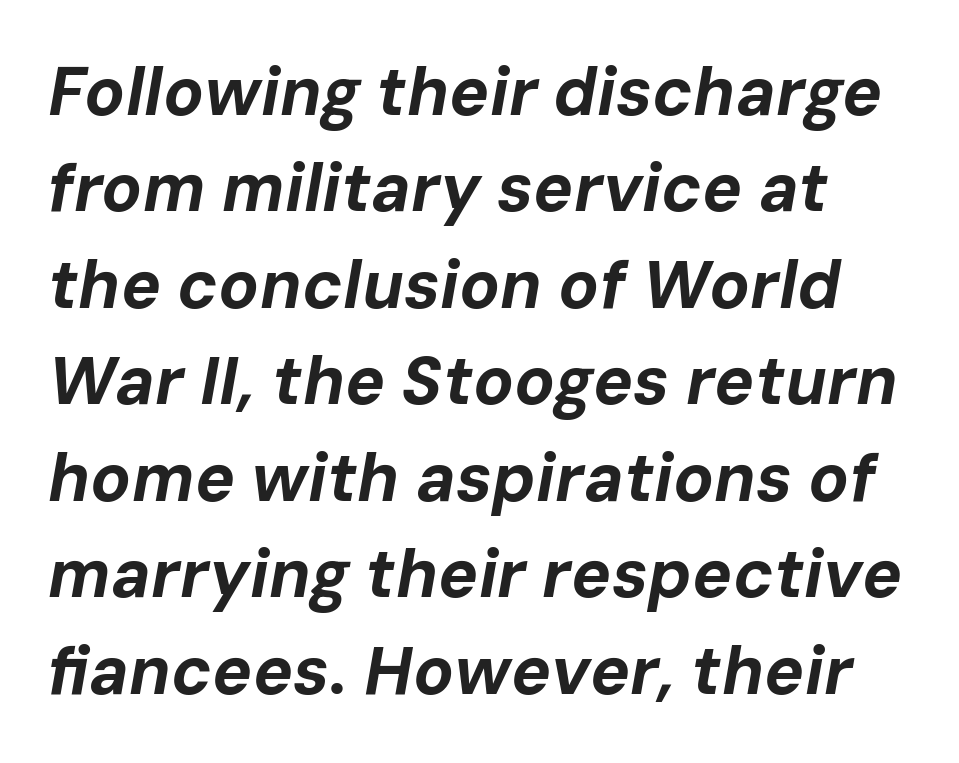
{"italic": "yes", "lean": "right", "slant_degrees": 10, "bold": "yes", "weight": "bold", "width": "normal", "stroke_contrast": "low", "x_height": "medium", "monospaced": "no", "underline": "no", "line_spacing": "normal", "line_spacing_ratio": 1.44, "letter_spacing": "normal", "letter_spacing_em": 0.0, "glyph_px": 67}
